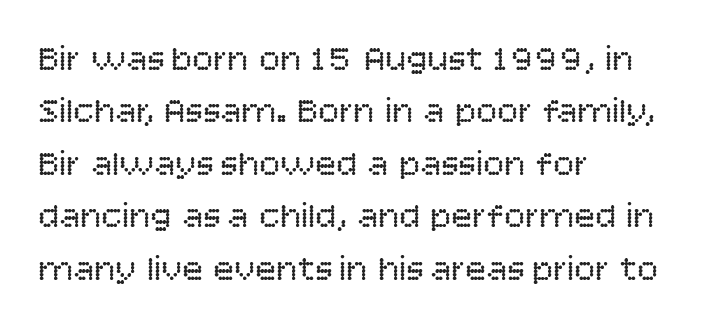
{"serif": "no", "italic": "no", "bold": "no", "weight": "regular", "width": "normal", "stroke_contrast": "low", "x_height": "large", "monospaced": "no", "underline": "no", "align": "left", "line_spacing": "normal", "line_spacing_ratio": 1.5, "letter_spacing": "normal", "letter_spacing_em": 0.0, "glyph_px": 35}
